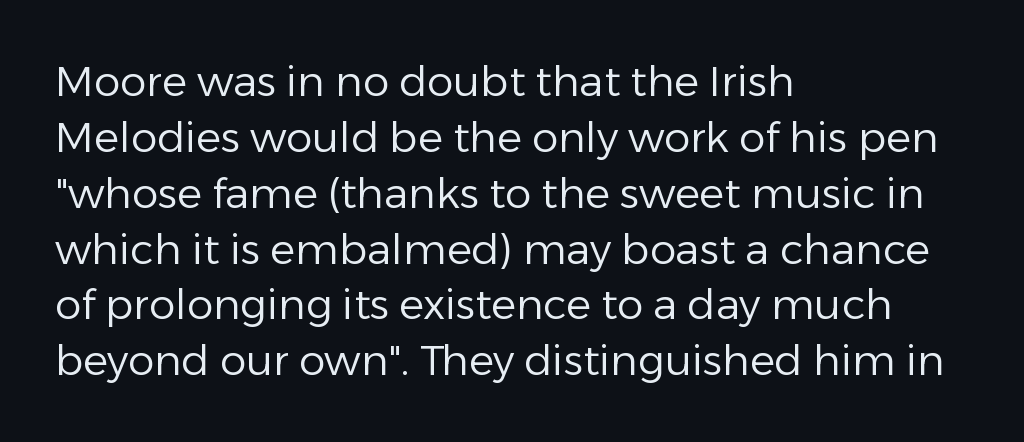
{"serif": "no", "italic": "no", "bold": "no", "weight": "regular", "width": "normal", "stroke_contrast": "low", "x_height": "medium", "monospaced": "no", "underline": "no", "align": "left", "line_spacing": "normal", "line_spacing_ratio": 1.33, "letter_spacing": "normal", "letter_spacing_em": 0.0, "glyph_px": 42}
